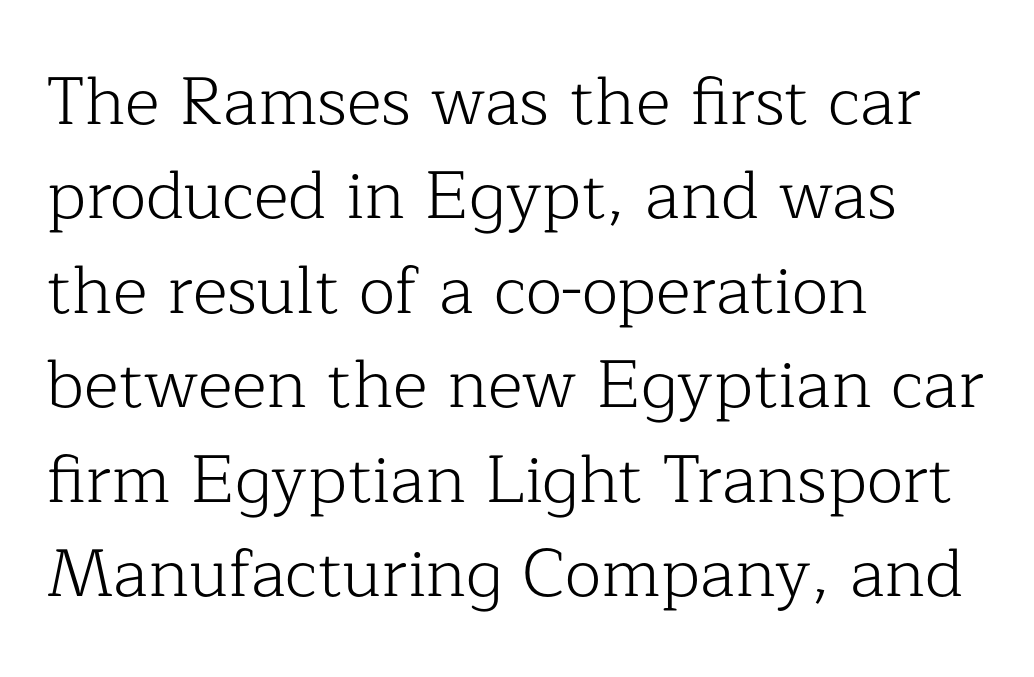
You could not count columns in this text — the font is proportionally spaced. Weight: in the light-to-regular range. Teacher's note: observe the even left margin — that is flush-left alignment. The space between consecutive lines is moderate. You could call the tracking neutral — neither tight nor loose. Descenders are the only things crossing below the line.
